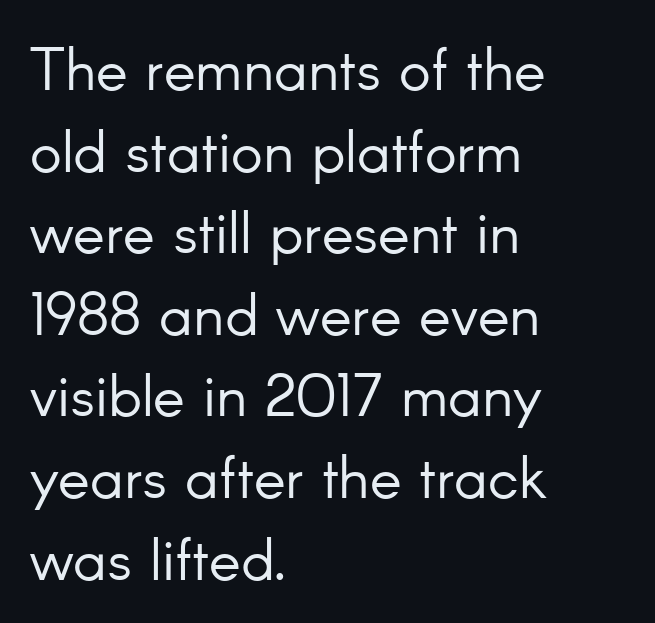
The image shows 60 px light sans-serif type, upright; set left-aligned, normal line spacing (1.36x), normal letter spacing, not underlined; low stroke contrast and a small x-height.
